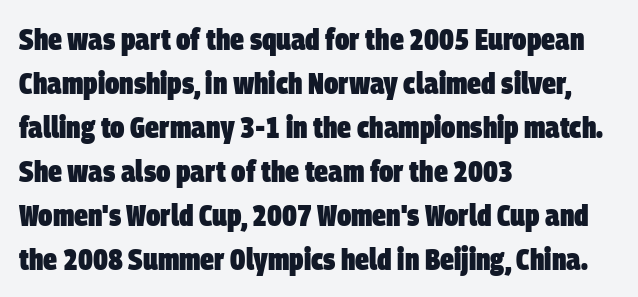
Serif or sans? Sans — the stroke terminals are bare. A bare baseline throughout the passage. Line beginnings align vertically; line endings do not. Its strokes are broad and dark, the hallmark of bold type.
